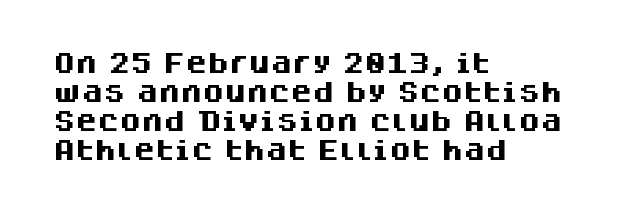
I'd describe the lettering as bold — thick and assertive. Line starts are locked; line ends wander. Nope, not italic — everything's standing straight. Only glyphs here, with clear space below each row.
